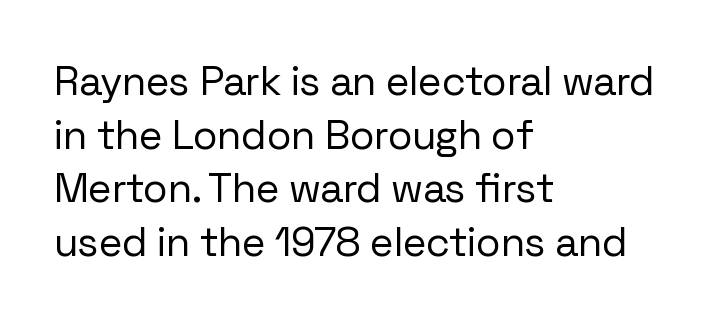
Notice how the stems are strictly vertical — no italics here. Successive baselines arrive at the customary interval. Descenders are the only things crossing below the line. If you drew a ruler down the left edge, every line would touch it.
